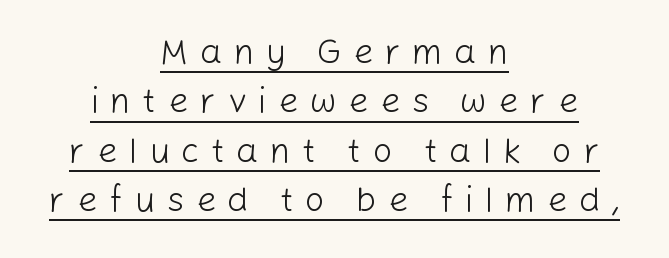
The image shows 35 px light sans-serif type, upright; set centered, normal line spacing (1.41x), unusually wide letter spacing (+0.33 em), underlined; low stroke contrast and a medium x-height.
